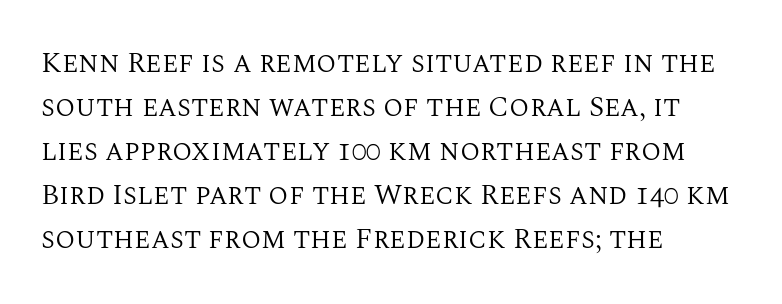
Stem width sits at or under what a default text font uses. This sample keeps an unexceptional amount of space between lines. The typeface chosen for these lines features serifs. The type is set solid horizontally, with unmodified tracking. Looks like regular typesetting: each glyph gets only the width it needs.
